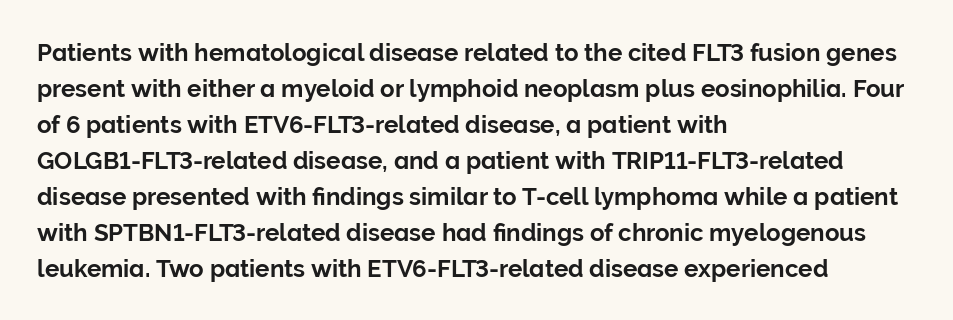
You can tell it's not italic because the verticals are truly vertical. Whoever set this chose a conventional vertical rhythm. The line texture is even and compact thanks to regular tracking. Each row of text sits above clean, open space.
